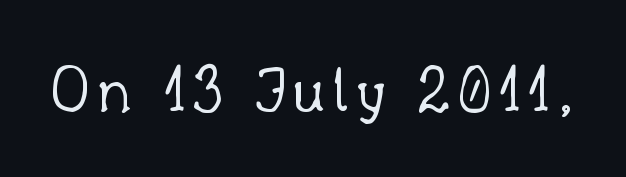
Q: Is the text bold? A: No.
Q: Is the text italic (slanted)? A: No, it is upright.
Q: Is the text underlined? A: No.
Q: Width (condensed, normal, or wide)? A: Normal.
Q: Stroke contrast? A: Low.
Q: x-height? A: Small.
Q: Monospaced? A: No.
